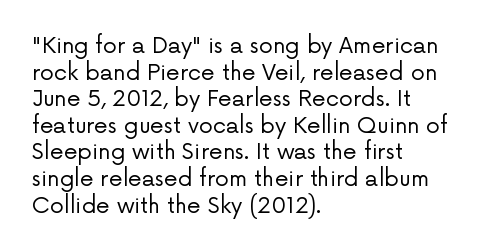
The face used here is rendered with its standard letterfit. The rag falls on the right side of this text block. The typeface has the unassuming heft of standard copy or less. Italic: no, the glyphs are upright roman.
